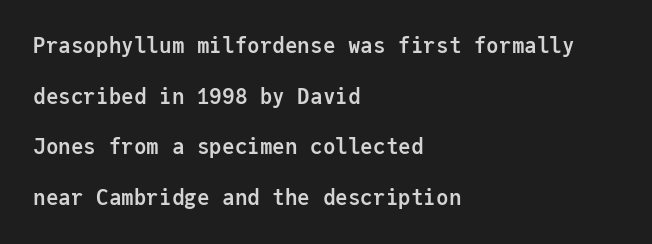
The passage shown is emphatically bold. How are the letters spaced? Ordinarily, with no added tracking. Vertical spacing — loose. This is roman type, the default non-slanted kind. The text block is weighted toward the left margin, trailing off unevenly rightward. Underline: absent.
